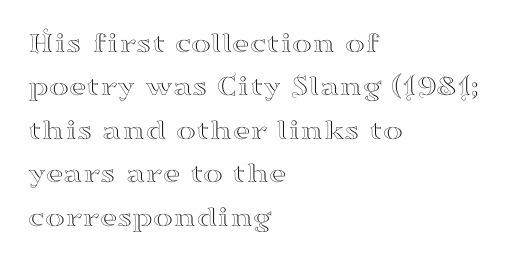
{"serif": "yes", "italic": "no", "width": "wide", "stroke_contrast": "high", "x_height": "small", "monospaced": "no", "underline": "no", "align": "left", "line_spacing": "normal", "line_spacing_ratio": 1.45, "letter_spacing": "normal", "letter_spacing_em": 0.0, "glyph_px": 30}
